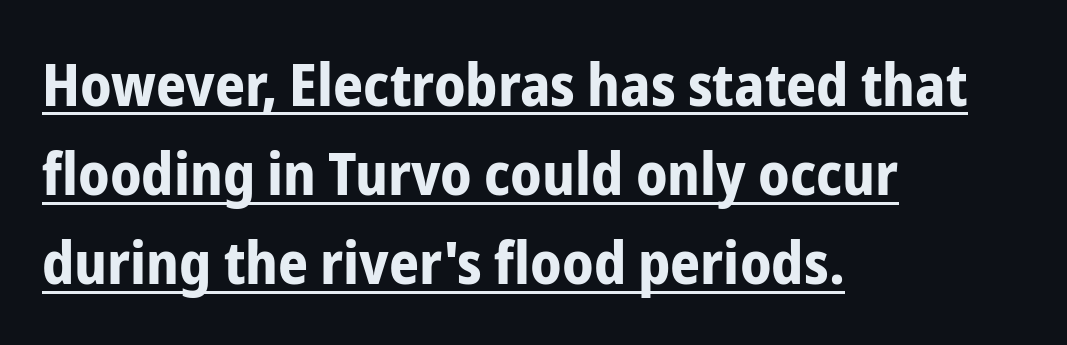
Vertical strokes here are truly vertical. These lines are rendered in a variable-pitch font. Chunky letters — that's bold for sure. Are there feet on the stems? There aren't — it's a sans.
